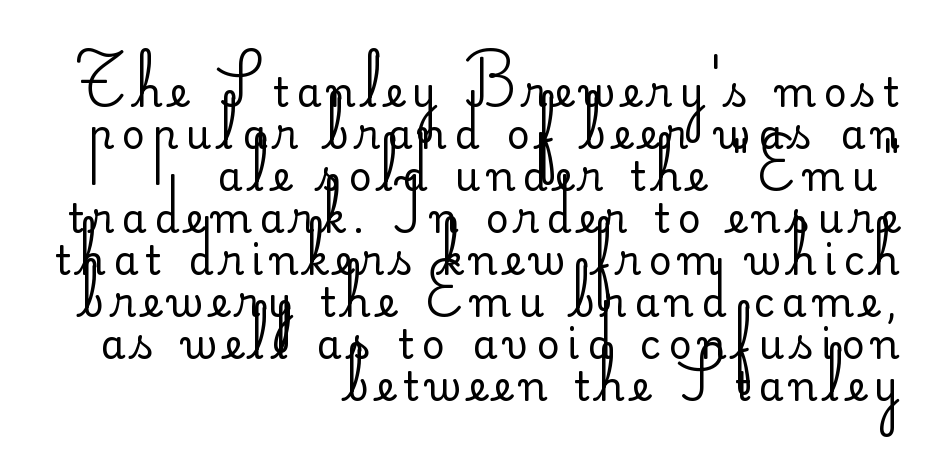
{"serif": "no", "italic": "no", "bold": "no", "weight": "regular", "width": "normal", "stroke_contrast": "low", "x_height": "small", "monospaced": "no", "underline": "no", "align": "right", "line_spacing": "tight", "line_spacing_ratio": 1.05, "glyph_px": 40}
